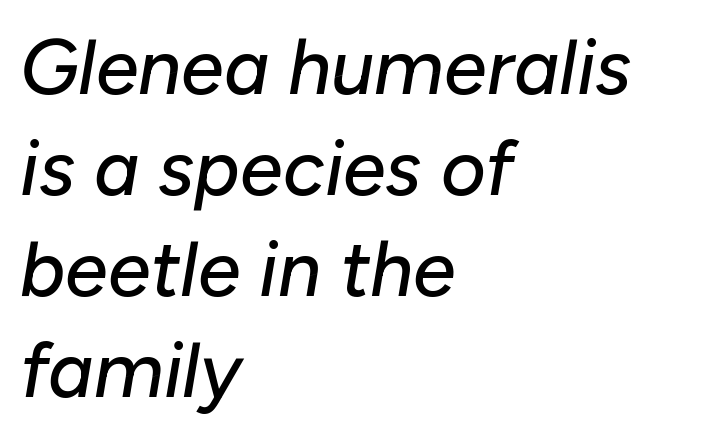
Line spacing here is normal. Would a proofreader flag this as italicized? Yes. Decoration check: the copy has no underline. The paragraph has a hard left edge and a soft right edge.
